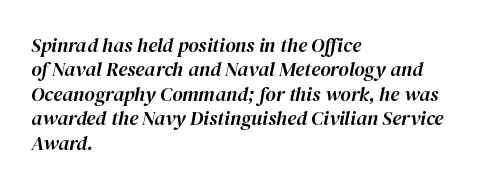
The image shows 20 px text type, italic (leaning right); set left-aligned, line spacing 1.22x, normal letter spacing, not underlined.
